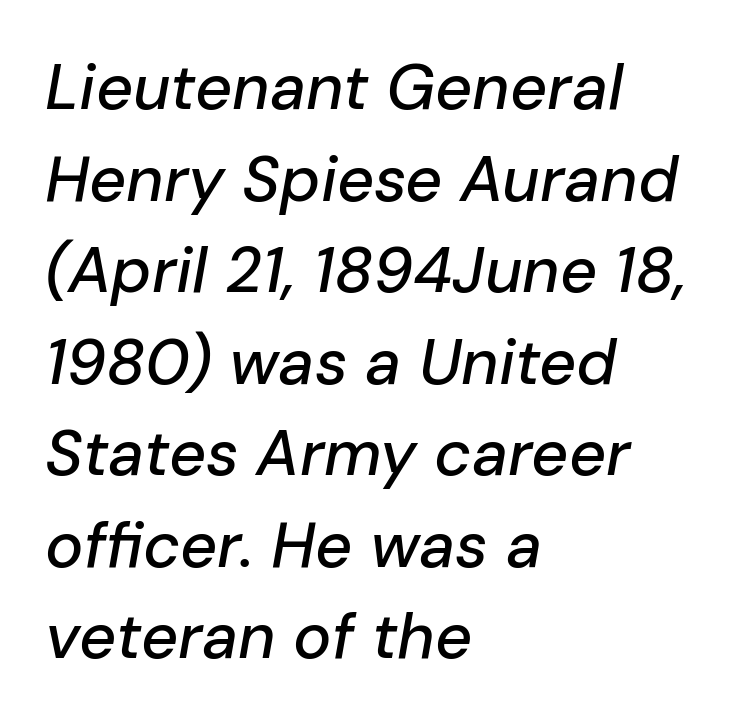
The image shows 64 px text type, italic (leaning right); set left-aligned, normal line spacing (1.43x), normal letter spacing, not underlined; low stroke contrast and a medium x-height.
